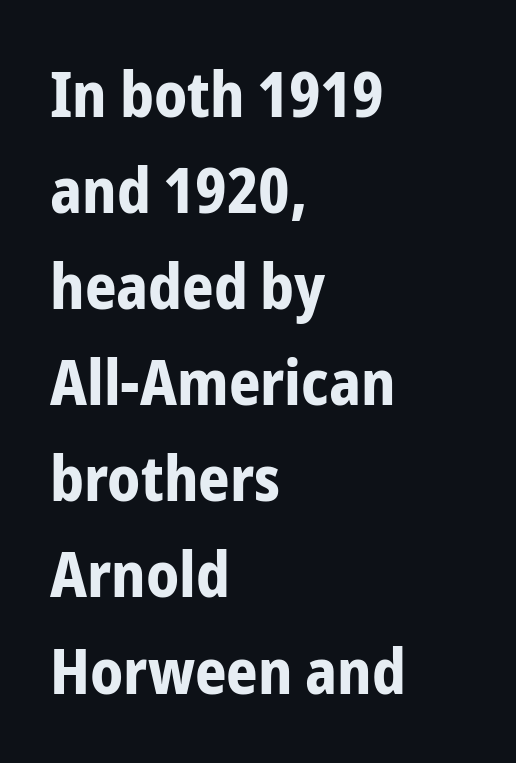
The paragraph shown leans on its left margin. Character widths vary here, with narrow letters taking less room than wide ones. Posture: vertical. The gap between lines stays unmarked. Observe the absence of serifs on each vertical stroke in this sample. There is no visible air inserted between adjacent glyphs.
